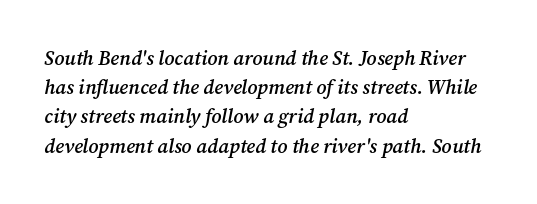
Q: Is the text bold? A: Semi-bold.
Q: Is the text italic (slanted)? A: Yes, it leans right by about 12 degrees.
Q: Is the text underlined? A: No.
Q: How is the paragraph aligned? A: Left-aligned.
Q: Is the spacing between letters normal or unusually wide? A: Normal.
Q: Is the spacing between lines tight, normal or loose? A: Normal.
